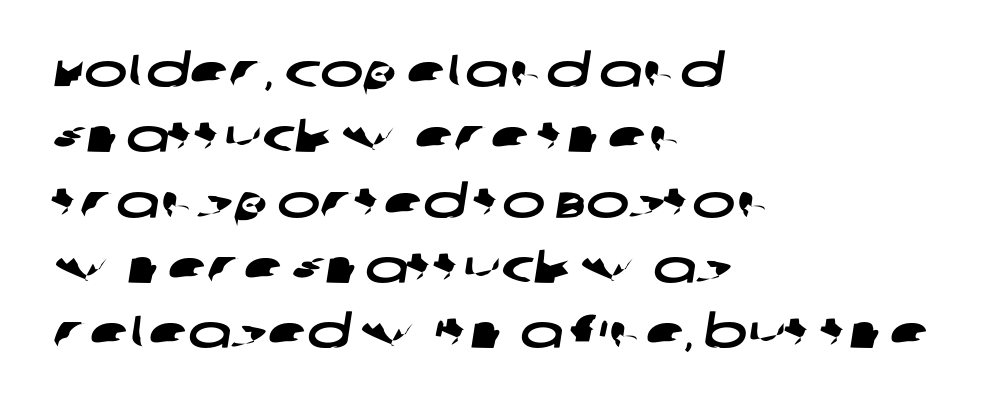
The image shows 46 px wide sans-serif type; set left-aligned, normal line spacing (1.42x), normal letter spacing, not underlined; low stroke contrast and a large x-height.
